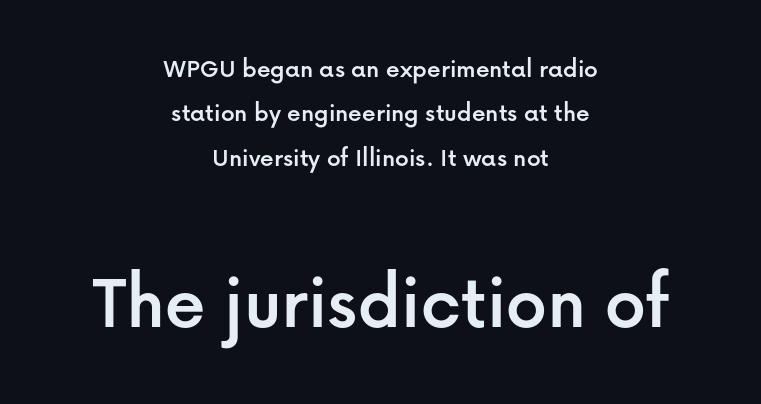
This sample has the flowing, uneven cadence of proportional lettering. Type size steps up from the first block to the second. Letterform terminals end flat and unadorned throughout the passage. Type without underlining. Both edges are ragged and mirror each other, which tells us the setting is centered. You could call the tracking neutral — neither tight nor loose.
